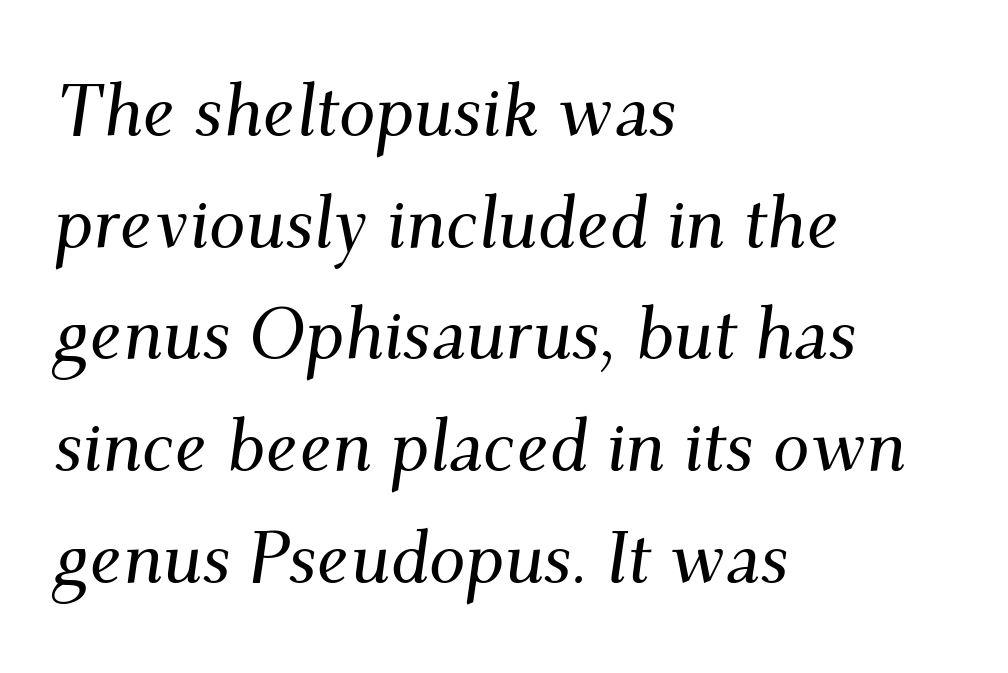
The image shows 73 px serif type, italic (leaning right); set left-aligned, normal line spacing (1.53x), normal letter spacing, not underlined; medium stroke contrast and a small x-height.
